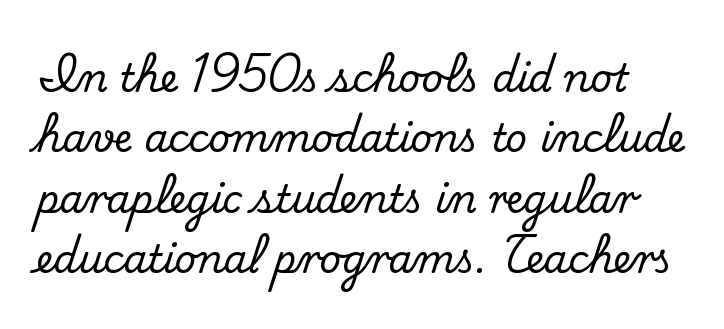
Regarding leading, the lines here are spaced in the standard way. Looks like regular typesetting: each glyph gets only the width it needs. Each letter's strokes conclude with small projecting serifs.
